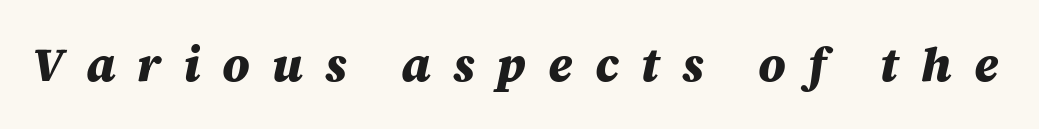
The image shows 47 px heavy type, italic (leaning right); set unusually wide letter spacing (+0.47 em), not underlined; medium stroke contrast and a large x-height.
